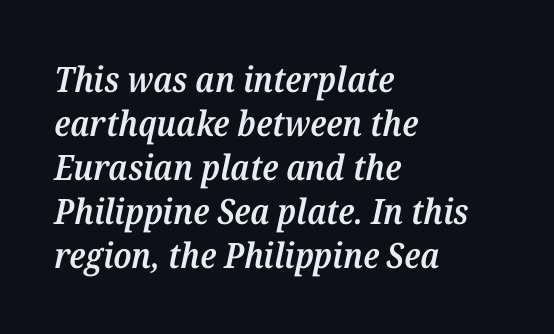
Moderately thickened strokes mark this as semibold type. Here the designer chose a conventional face with non-uniform glyph widths. The letters are slanted; this is an italic face. A student would call this left alignment; a typographer would say flush left, rag right.
